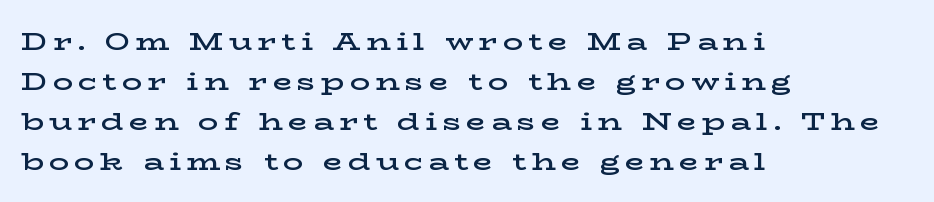
Q: Is the text bold? A: Semi-bold.
Q: Is the text italic (slanted)? A: No, it is upright.
Q: Is the text underlined? A: No.
Q: How is the paragraph aligned? A: Left-aligned.
Q: Is the spacing between letters normal or unusually wide? A: Unusually wide.
Q: Is the spacing between lines tight, normal or loose? A: Normal.
